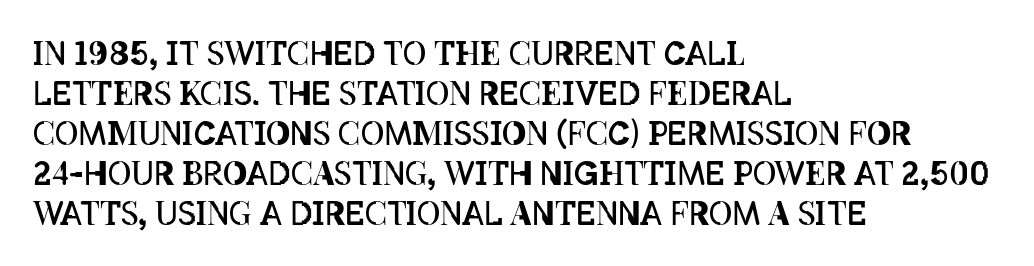
A light-to-regular cut is what we see here. Evenly set lines give the paragraph a standard silhouette. A bare baseline throughout the passage. Think of a printed novel: that variable character pitch is what you see here. Line beginnings align vertically; line endings do not. This sample uses an upright cut, with every glyph sitting square on the baseline.
